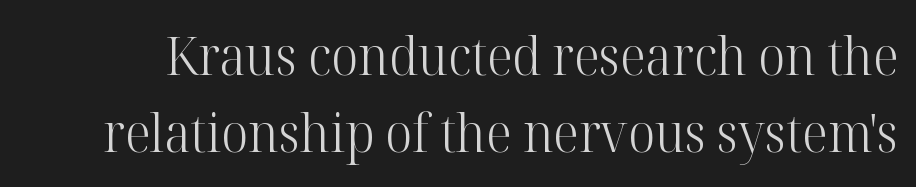
{"serif": "yes", "italic": "no", "bold": "no", "weight": "light", "width": "normal", "stroke_contrast": "high", "x_height": "medium", "monospaced": "no", "underline": "no", "line_spacing": "normal", "line_spacing_ratio": 1.46, "letter_spacing": "normal", "letter_spacing_em": 0.0, "glyph_px": 53}
